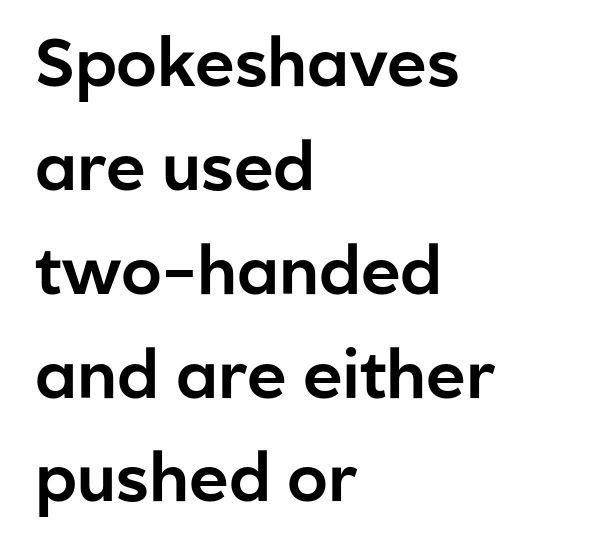
The image shows 67 px sans-serif type, upright; set left-aligned, normal line spacing (1.55x), normal letter spacing, not underlined; low stroke contrast and a medium x-height.
